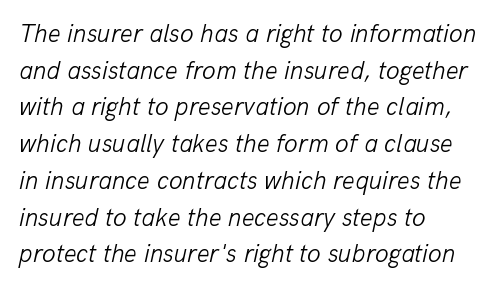
The image shows 25 px text type, italic (leaning right); set left-aligned, normal line spacing (1.47x), normal letter spacing, not underlined.
